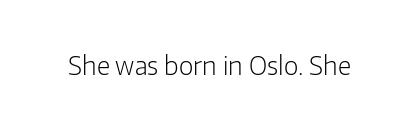
{"italic": "no", "bold": "no", "underline": "no", "letter_spacing": "normal", "letter_spacing_em": 0.0, "glyph_px": 25}
